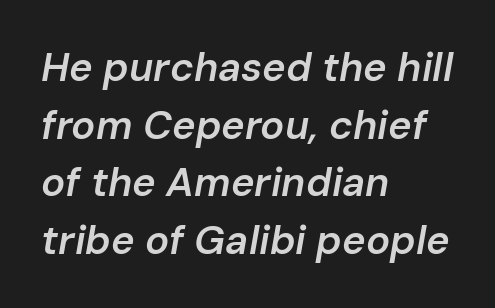
The image shows 40 px semibold type, italic (leaning right); set left-aligned, normal line spacing (1.44x), normal letter spacing, not underlined; low stroke contrast and a medium x-height.
